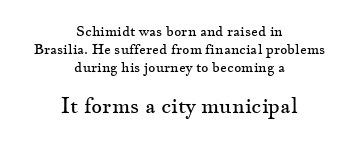
{"italic": "no", "bold": "no", "underline": "no", "align": "center", "line_spacing": "normal", "line_spacing_ratio": 1.27, "letter_spacing": "normal", "letter_spacing_em": 0.0, "larger_block": "second", "size_ratio": 1.5, "glyph_px": 21}
